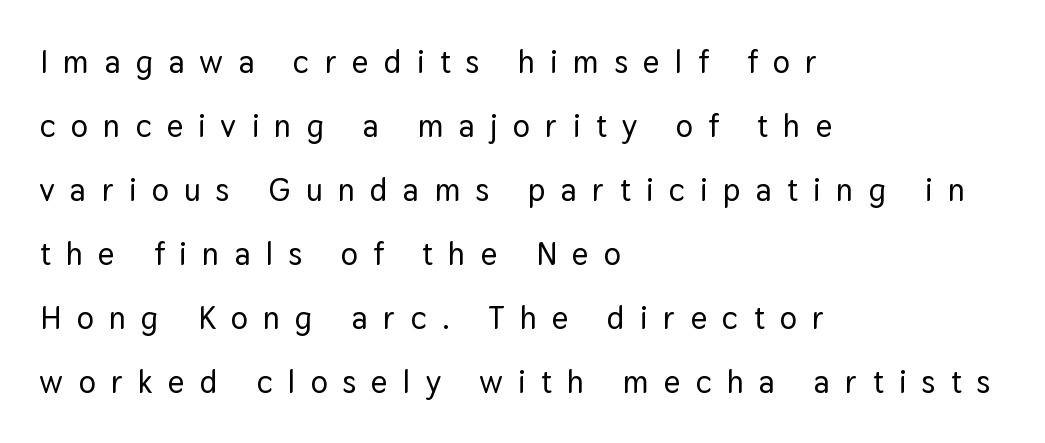
Letters rest on an invisible, unmarked baseline. Here the glyphs are tracked loosely, breaking word shapes into spaced letters. Serifs: no, the terminals of the letterforms are clean. Vertically, the passage feels expansive, rows floating well apart. You could not count columns in this text — the font is proportionally spaced.
